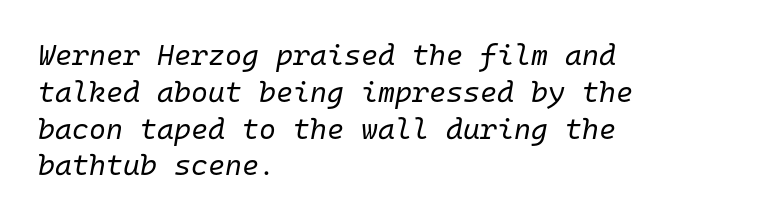
{"italic": "yes", "lean": "right", "slant_degrees": 10, "bold": "no", "weight": "regular", "width": "normal", "stroke_contrast": "low", "x_height": "medium", "monospaced": "yes", "underline": "no", "align": "left", "line_spacing": "normal", "line_spacing_ratio": 1.27, "letter_spacing": "normal", "letter_spacing_em": 0.0, "glyph_px": 29}
